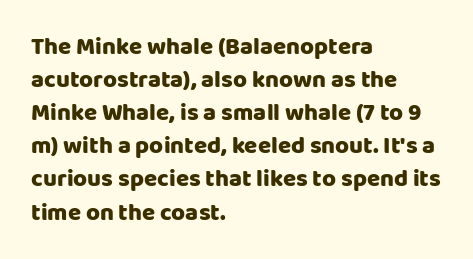
Q: Is the text italic (slanted)? A: No, it is upright.
Q: Is the text underlined? A: No.
Q: How is the paragraph aligned? A: Left-aligned.
Q: Is the spacing between letters normal or unusually wide? A: Normal.
Q: Is the spacing between lines tight, normal or loose? A: Normal.
